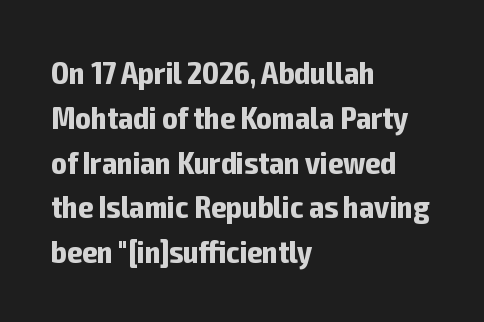
The image shows 32 px bold, condensed sans-serif type, upright; set left-aligned, normal line spacing (1.4x), normal letter spacing, not underlined; low stroke contrast and a medium x-height.
